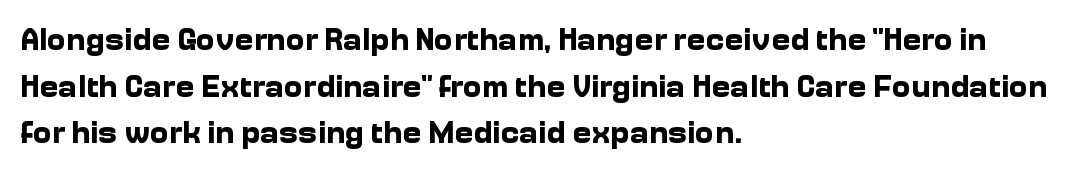
The image shows 32 px bold sans-serif type, upright; set left-aligned, normal line spacing (1.46x), normal letter spacing, not underlined; low stroke contrast and a medium x-height.
